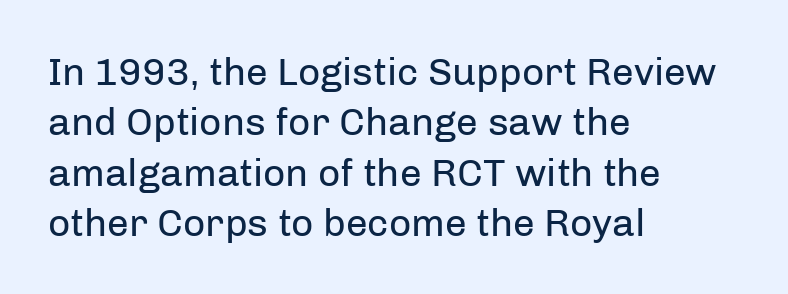
The image shows 39 px regular-weight sans-serif type, upright; set left-aligned, normal line spacing (1.29x), normal letter spacing, not underlined; low stroke contrast and a medium x-height.
